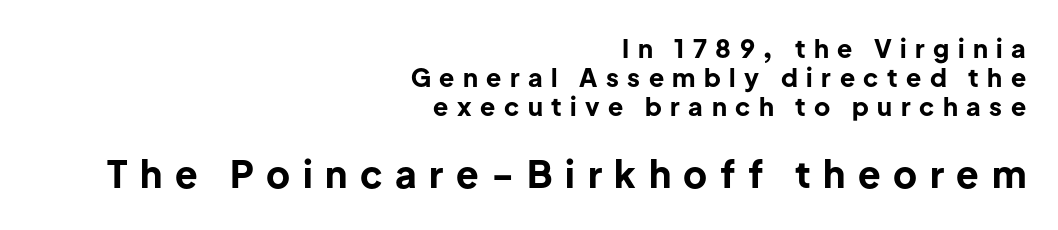
{"serif": "no", "italic": "no", "bold": "yes", "weight": "bold", "width": "normal", "stroke_contrast": "low", "x_height": "medium", "monospaced": "no", "underline": "no", "align": "right", "line_spacing_ratio": 1.17, "letter_spacing": "wide", "letter_spacing_em": 0.34, "larger_block": "second", "size_ratio": 1.48, "glyph_px": 37}
